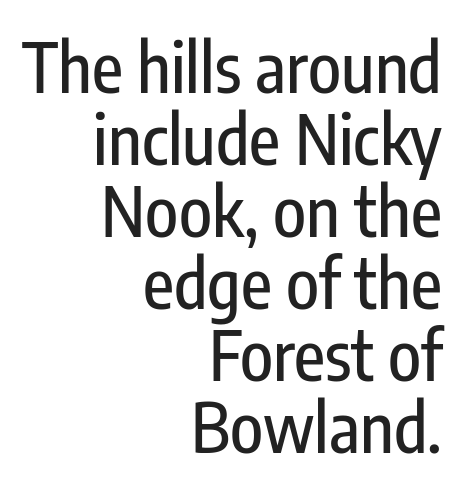
{"serif": "no", "italic": "no", "width": "condensed", "stroke_contrast": "low", "x_height": "medium", "monospaced": "no", "underline": "no", "align": "right", "line_spacing": "tight", "line_spacing_ratio": 1.06, "letter_spacing": "normal", "letter_spacing_em": 0.0, "glyph_px": 68}
